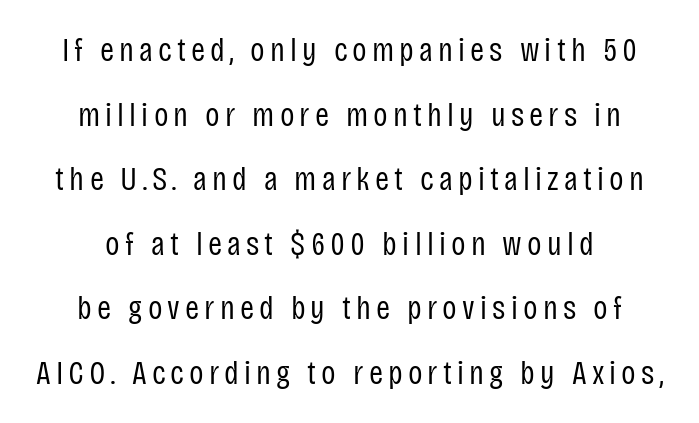
The image shows 34 px regular-weight, condensed sans-serif type, upright; set centered, loose line spacing (1.9x), not underlined; low stroke contrast and a large x-height.
